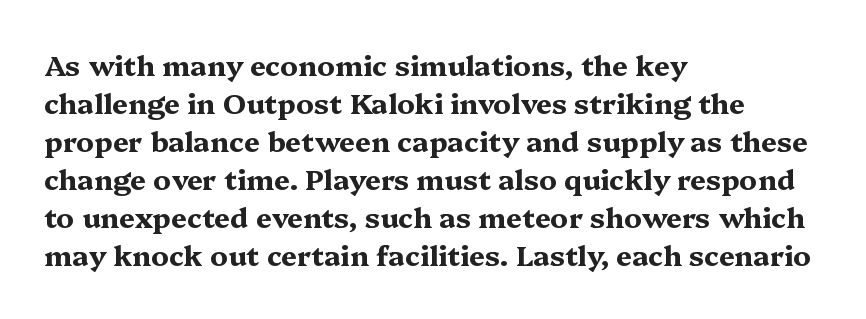
Character widths vary here, with narrow letters taking less room than wide ones. The letters stand upright; this is a roman face. Stroke thickness is high; the sample reads as a true bold. Notice how the passage keeps a crisp vertical edge on the left only. The specimen omits any rule beneath the text block's lines.
